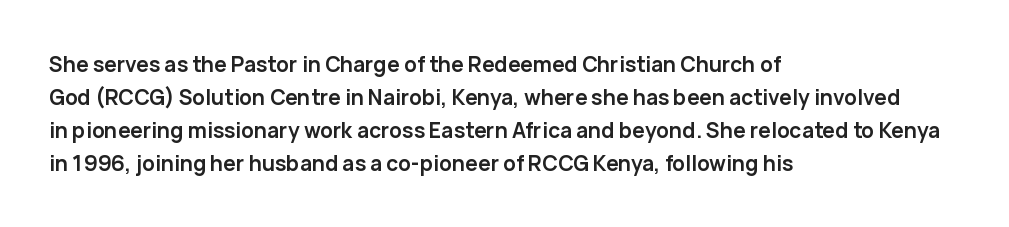
The sample has been set heavy, in full bold. Any mark beneath the type? The region is blank. The ragged edge is on the right, which tells us the setting is flush left. This sample uses plain, unmodified letter spacing. Posture: vertical. Does the leading feel generous? No, just average.
